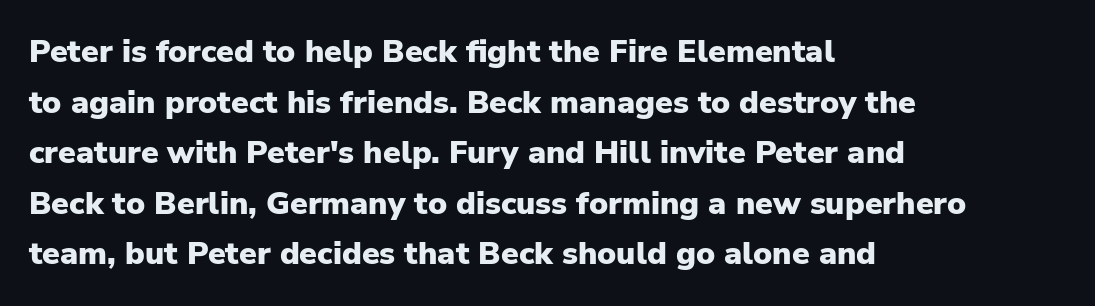
Q: Is the text bold? A: Yes.
Q: Is the text italic (slanted)? A: No, it is upright.
Q: Is the typeface a serif or a sans-serif typeface? A: Sans-serif.
Q: Is the text underlined? A: No.
Q: How is the paragraph aligned? A: Left-aligned.
Q: Is the spacing between letters normal or unusually wide? A: Normal.
Q: Is the spacing between lines tight, normal or loose? A: Normal.
Q: Width (condensed, normal, or wide)? A: Normal.
Q: Stroke contrast? A: Low.
Q: x-height? A: Medium.
Q: Monospaced? A: No.
